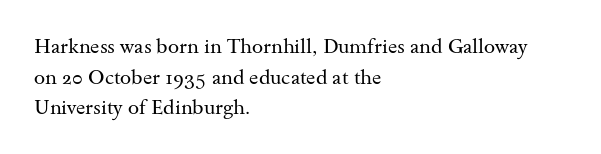
The image shows 20 px text type, upright; set left-aligned, normal line spacing (1.53x), normal letter spacing, not underlined.
